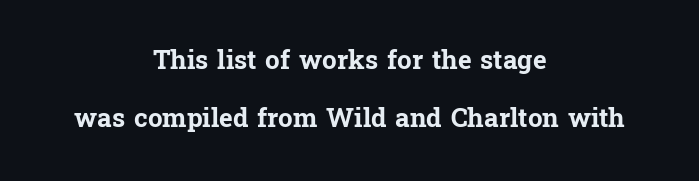
The image shows 26 px bold type, upright; set centered, loose line spacing (2.25x), normal letter spacing, not underlined.
